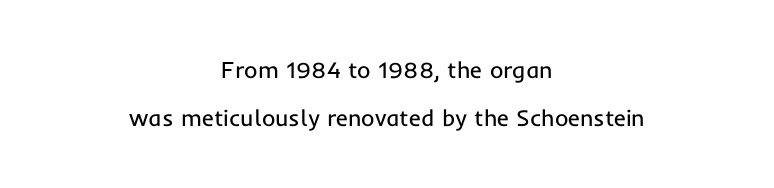
Q: Is the text bold? A: No.
Q: Is the text italic (slanted)? A: No, it is upright.
Q: Is the text underlined? A: No.
Q: How is the paragraph aligned? A: Centered.
Q: Is the spacing between letters normal or unusually wide? A: Normal.
Q: Is the spacing between lines tight, normal or loose? A: Loose.
